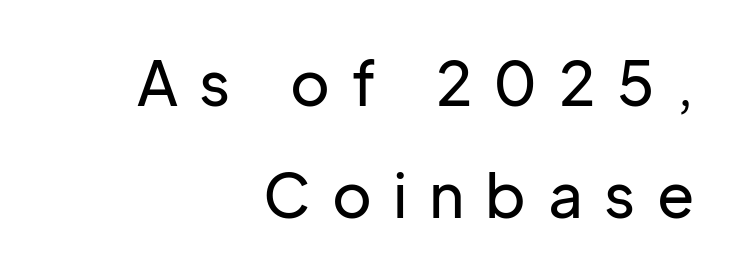
Q: Is the text italic (slanted)? A: No, it is upright.
Q: Is the typeface a serif or a sans-serif typeface? A: Sans-serif.
Q: Is the text underlined? A: No.
Q: How is the paragraph aligned? A: Right-aligned.
Q: Is the spacing between letters normal or unusually wide? A: Unusually wide.
Q: Width (condensed, normal, or wide)? A: Normal.
Q: Stroke contrast? A: Low.
Q: x-height? A: Medium.
Q: Monospaced? A: No.
